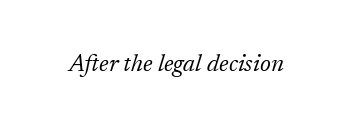
Q: Is the text bold? A: No.
Q: Is the text italic (slanted)? A: Yes, it leans right by about 17 degrees.
Q: Is the text underlined? A: No.
Q: Is the spacing between letters normal or unusually wide? A: Normal.
